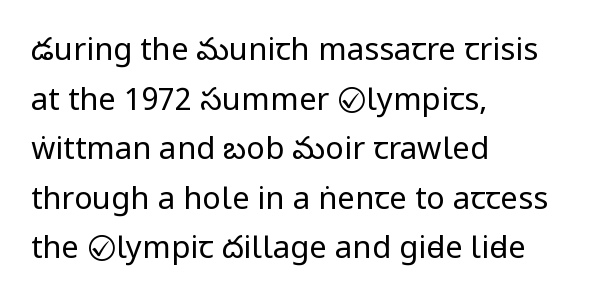
Line beginnings align vertically; line endings do not. The font's upright variant was chosen for this text. Does the type have serifs? No, each stem ends abruptly. These lines are rendered in a variable-pitch font.
